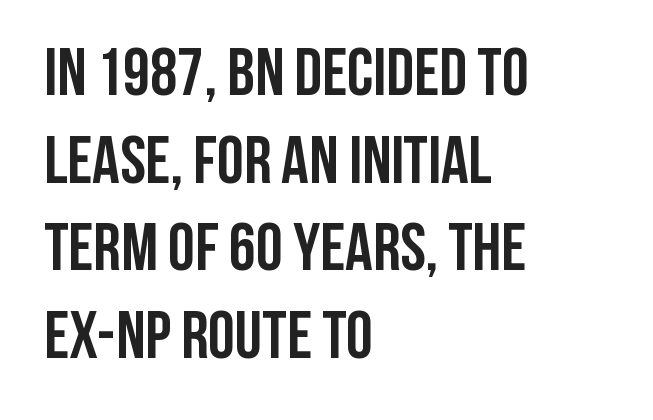
{"serif": "no", "italic": "no", "bold": "yes", "weight": "semibold", "width": "condensed", "stroke_contrast": "low", "x_height": "large", "monospaced": "no", "underline": "no", "align": "left", "line_spacing": "normal", "line_spacing_ratio": 1.29, "letter_spacing": "normal", "letter_spacing_em": 0.0, "glyph_px": 68}
